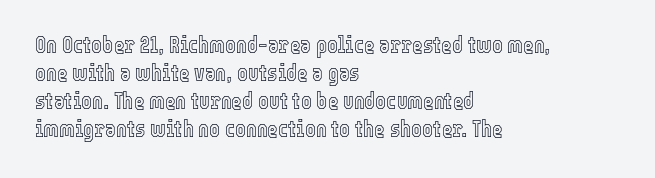
{"italic": "no", "underline": "no", "align": "left", "line_spacing_ratio": 1.22, "letter_spacing": "normal", "letter_spacing_em": 0.0, "glyph_px": 23}
